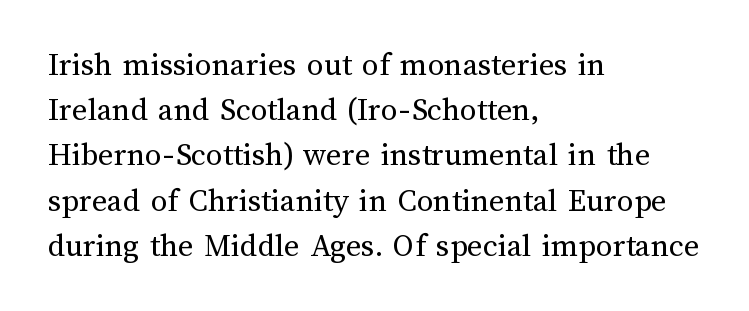
{"italic": "no", "bold": "no", "weight": "regular", "width": "normal", "stroke_contrast": "medium", "x_height": "medium", "monospaced": "no", "underline": "no", "align": "left", "line_spacing": "normal", "line_spacing_ratio": 1.37, "letter_spacing": "normal", "letter_spacing_em": 0.0, "glyph_px": 33}
